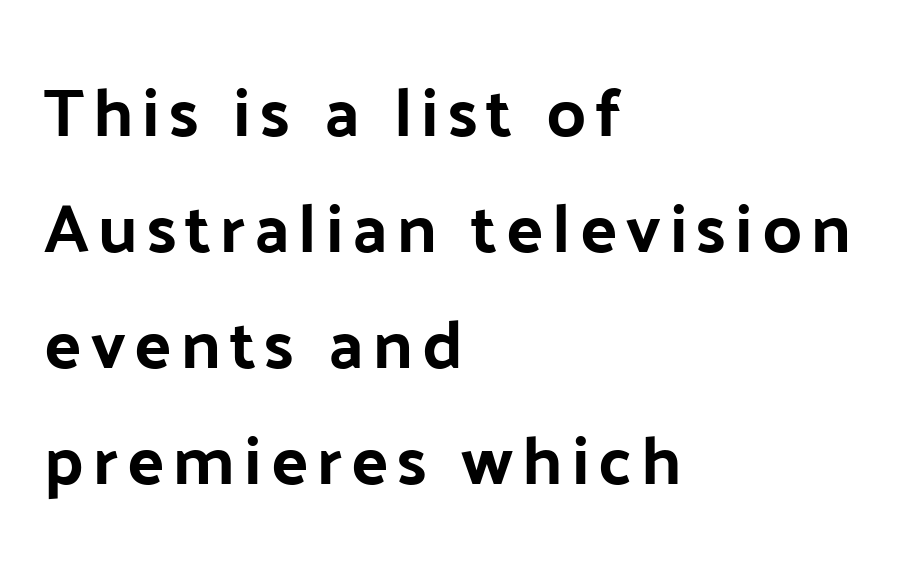
Q: Is the text italic (slanted)? A: No, it is upright.
Q: Is the typeface a serif or a sans-serif typeface? A: Sans-serif.
Q: Is the text underlined? A: No.
Q: How is the paragraph aligned? A: Left-aligned.
Q: Is the spacing between lines tight, normal or loose? A: Normal.
Q: Width (condensed, normal, or wide)? A: Normal.
Q: Stroke contrast? A: Low.
Q: x-height? A: Medium.
Q: Monospaced? A: No.
